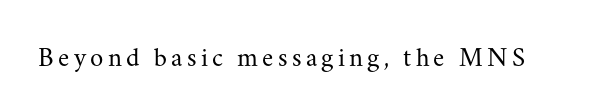
{"italic": "no", "bold": "no", "underline": "no", "glyph_px": 27}
